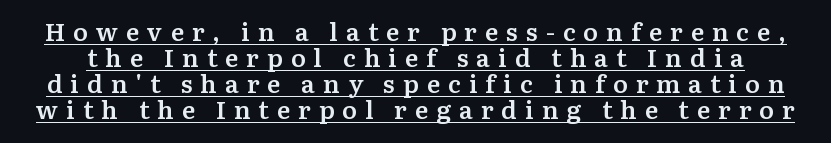
Q: Is the text bold? A: Semi-bold.
Q: Is the text italic (slanted)? A: No, it is upright.
Q: Is the text underlined? A: Yes.
Q: Is the spacing between letters normal or unusually wide? A: Unusually wide.
Q: Is the spacing between lines tight, normal or loose? A: Tight.
